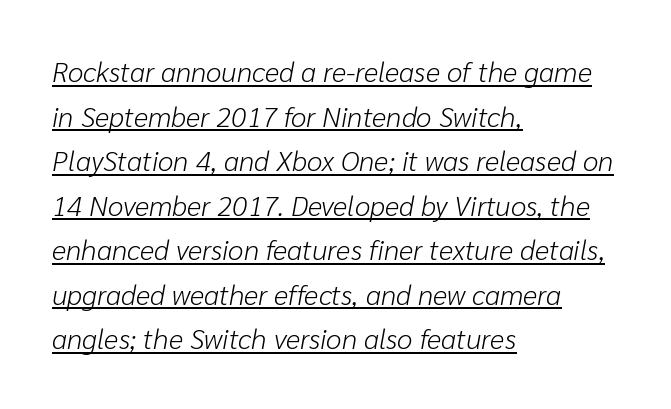
The image shows 28 px light type, italic (leaning right); set left-aligned, normal line spacing (1.59x), normal letter spacing, underlined; low stroke contrast and a medium x-height.
